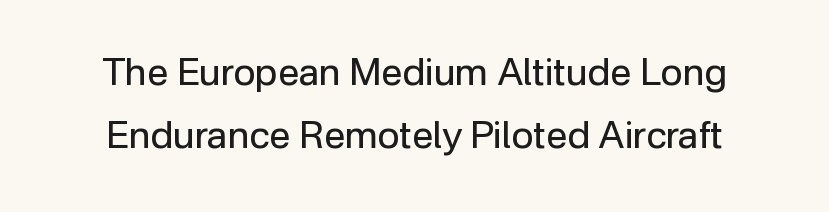
The image shows 38 px regular-weight sans-serif type, upright; set normal line spacing (1.65x), normal letter spacing, not underlined; low stroke contrast and a medium x-height.
